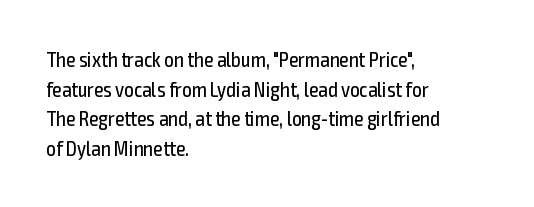
{"italic": "no", "bold": "no", "underline": "no", "align": "left", "line_spacing": "normal", "line_spacing_ratio": 1.41, "letter_spacing": "normal", "letter_spacing_em": 0.0, "glyph_px": 21}
